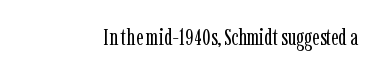
Q: Is the text bold? A: No.
Q: Is the text italic (slanted)? A: No, it is upright.
Q: Is the text underlined? A: No.
Q: Is the spacing between letters normal or unusually wide? A: Normal.
